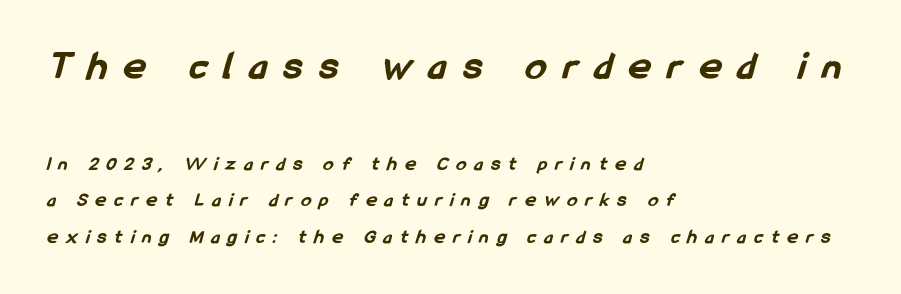
Q: Is the text bold? A: Yes.
Q: Is the typeface a serif or a sans-serif typeface? A: Sans-serif.
Q: Is the text underlined? A: No.
Q: How is the paragraph aligned? A: Left-aligned.
Q: Is the spacing between letters normal or unusually wide? A: Unusually wide.
Q: Which block of text is set in a larger size, the first (top) or the second (bottom)? A: The first (top) one.
Q: Width (condensed, normal, or wide)? A: Condensed.
Q: Stroke contrast? A: Low.
Q: x-height? A: Medium.
Q: Monospaced? A: No.
